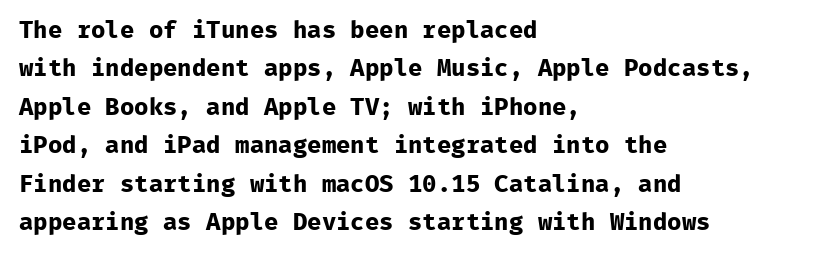
Q: Is the text bold? A: Yes.
Q: Is the text italic (slanted)? A: No, it is upright.
Q: Is the text underlined? A: No.
Q: How is the paragraph aligned? A: Left-aligned.
Q: Is the spacing between letters normal or unusually wide? A: Normal.
Q: Is the spacing between lines tight, normal or loose? A: Normal.
